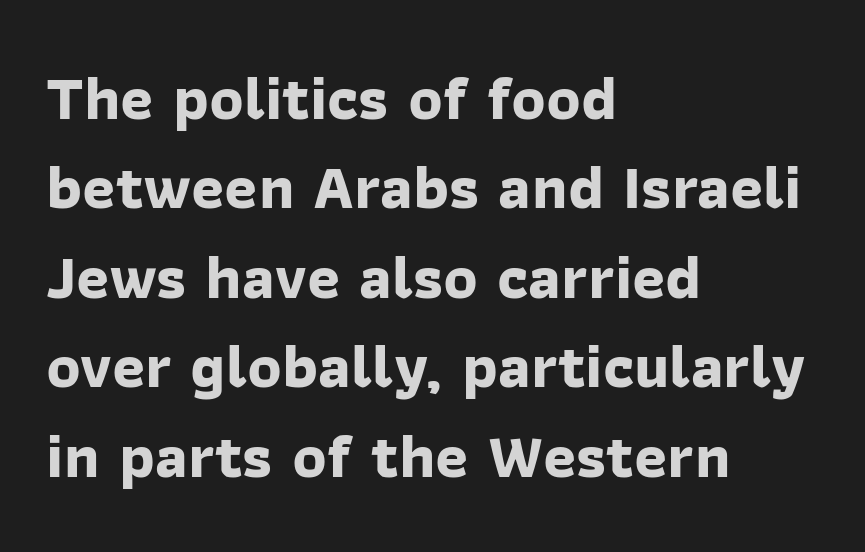
Q: Is the text bold? A: Yes.
Q: Is the typeface a serif or a sans-serif typeface? A: Sans-serif.
Q: Is the text underlined? A: No.
Q: How is the paragraph aligned? A: Left-aligned.
Q: Is the spacing between letters normal or unusually wide? A: Normal.
Q: Is the spacing between lines tight, normal or loose? A: Normal.
Q: Width (condensed, normal, or wide)? A: Normal.
Q: Stroke contrast? A: Low.
Q: x-height? A: Medium.
Q: Monospaced? A: No.
